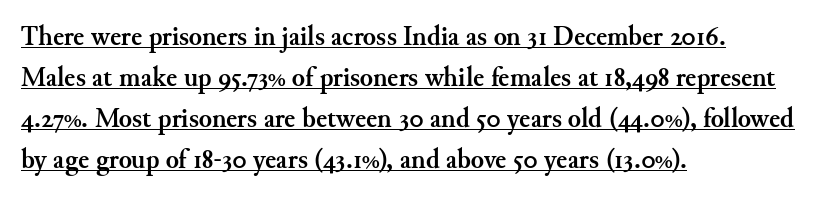
{"italic": "no", "bold": "yes", "underline": "yes", "align": "left", "line_spacing": "normal", "line_spacing_ratio": 1.52, "letter_spacing": "normal", "letter_spacing_em": 0.0, "glyph_px": 27}
